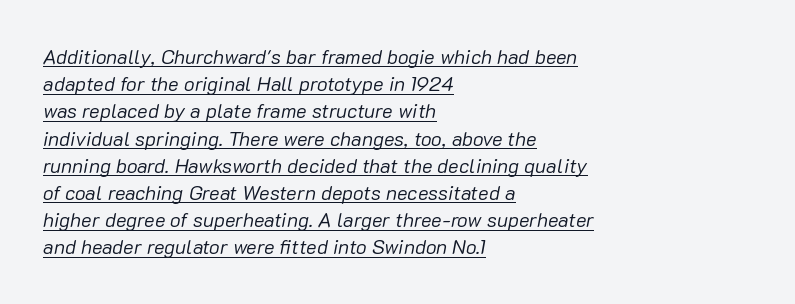
The image shows 20 px text type, italic (leaning right); set left-aligned, normal line spacing (1.36x), normal letter spacing, underlined.
